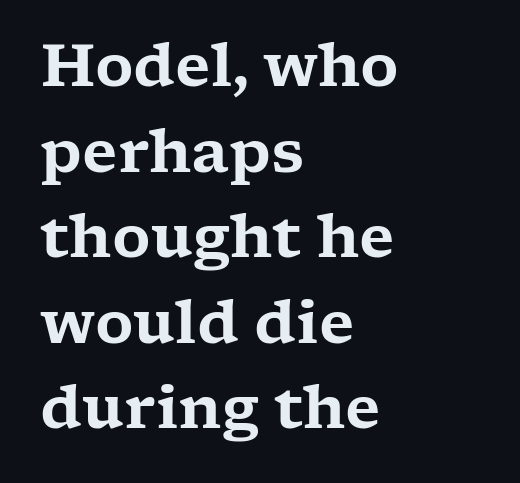
Proportional: the letters do not fall into vertical columns. The characters display serif detailing at their extremities. You can tell it's not italic because the verticals are truly vertical. Leading: standard.
